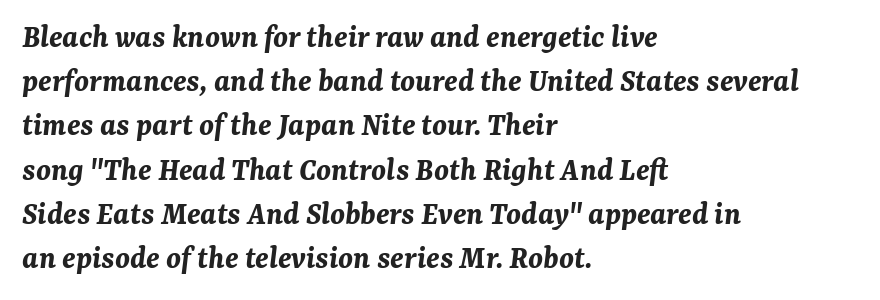
{"italic": "yes", "lean": "right", "slant_degrees": 7, "bold": "yes", "weight": "bold", "width": "normal", "stroke_contrast": "medium", "x_height": "medium", "monospaced": "no", "underline": "no", "align": "left", "line_spacing": "normal", "line_spacing_ratio": 1.34, "letter_spacing": "normal", "letter_spacing_em": 0.0, "glyph_px": 33}
